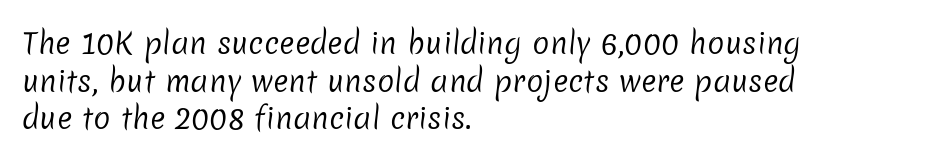
Teacher's note: observe the even left margin — that is flush-left alignment. A typesetter would call this proportional, since set widths differ per character. Unlike a traditional serif, this face leaves its strokes unadorned. Leading matches the norm, producing a regular column. Weight: in the light-to-regular range. Between one letter and the next there's only the usual sliver of space.
